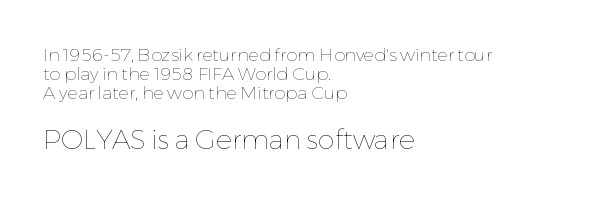
{"italic": "no", "bold": "no", "underline": "no", "align": "left", "line_spacing": "tight", "line_spacing_ratio": 1.06, "letter_spacing": "normal", "letter_spacing_em": 0.0, "larger_block": "second", "size_ratio": 1.5, "glyph_px": 27}
